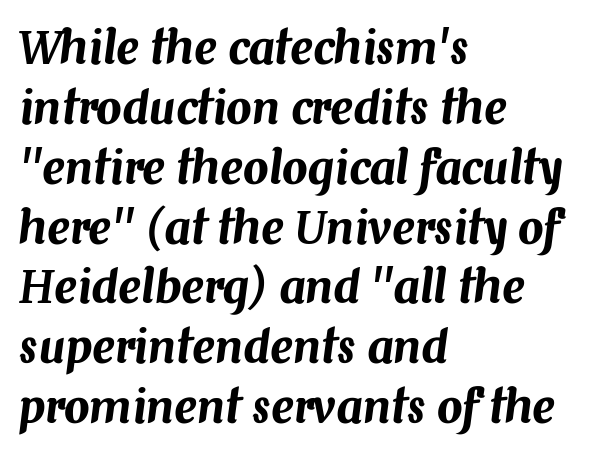
{"italic": "yes", "lean": "right", "slant_degrees": 7, "width": "normal", "stroke_contrast": "medium", "x_height": "medium", "monospaced": "no", "underline": "no", "align": "left", "line_spacing": "normal", "line_spacing_ratio": 1.33, "letter_spacing": "normal", "letter_spacing_em": 0.0, "glyph_px": 45}
